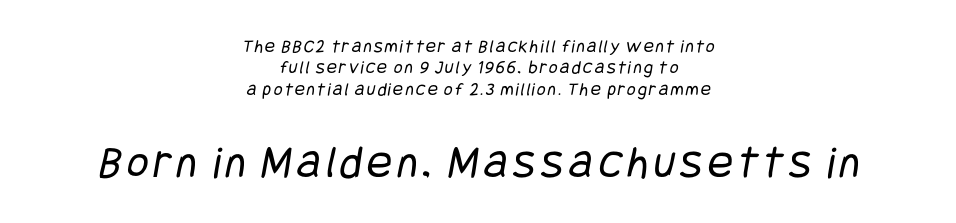
Q: Is the text bold? A: No.
Q: Is the typeface a serif or a sans-serif typeface? A: Sans-serif.
Q: Is the text underlined? A: No.
Q: How is the paragraph aligned? A: Centered.
Q: Is the spacing between lines tight, normal or loose? A: Tight.
Q: Which block of text is set in a larger size, the first (top) or the second (bottom)? A: The second (bottom) one.
Q: Width (condensed, normal, or wide)? A: Condensed.
Q: Stroke contrast? A: Low.
Q: x-height? A: Large.
